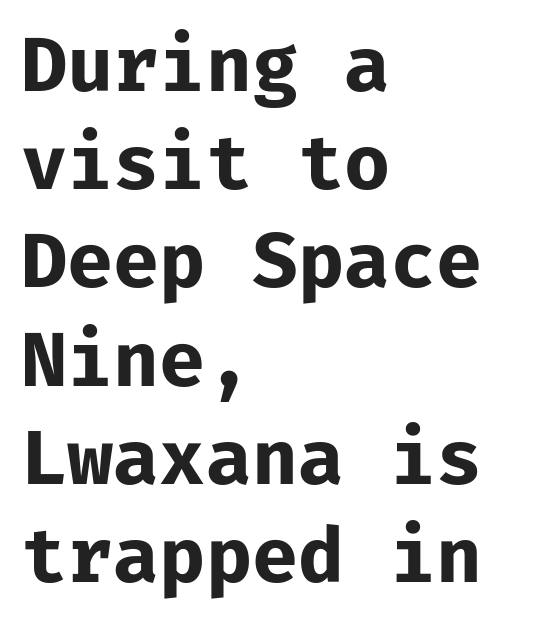
Q: Is the text bold? A: Yes.
Q: Is the text italic (slanted)? A: No, it is upright.
Q: Is the typeface a serif or a sans-serif typeface? A: Sans-serif.
Q: Is the text underlined? A: No.
Q: How is the paragraph aligned? A: Left-aligned.
Q: Is the spacing between letters normal or unusually wide? A: Normal.
Q: Is the spacing between lines tight, normal or loose? A: Normal.
Q: Width (condensed, normal, or wide)? A: Normal.
Q: Stroke contrast? A: Low.
Q: x-height? A: Medium.
Q: Monospaced? A: Yes.
